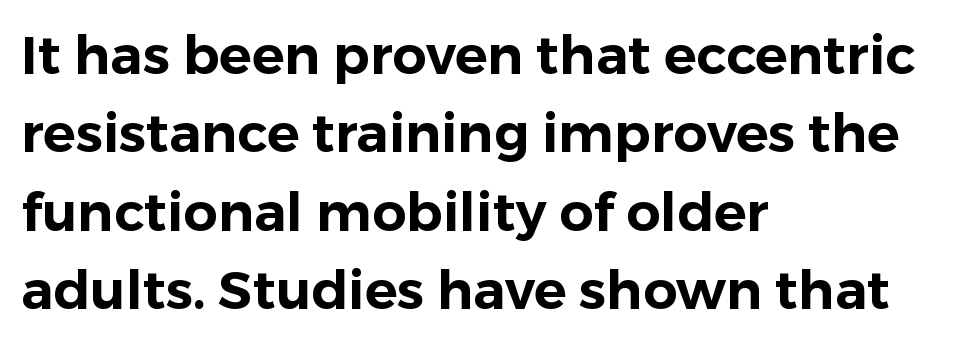
The image shows 54 px sans-serif type, upright; set left-aligned, normal line spacing (1.45x), normal letter spacing, not underlined; low stroke contrast and a medium x-height.
